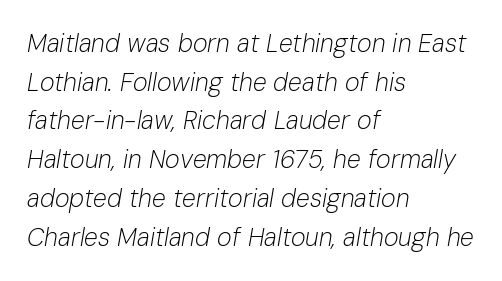
Is the block centered? No — it sits flush against the left margin. The passage shown is not underscored anywhere. When letters slant like this, we call the style italic. Characters follow at the spacing the type designer built in.
